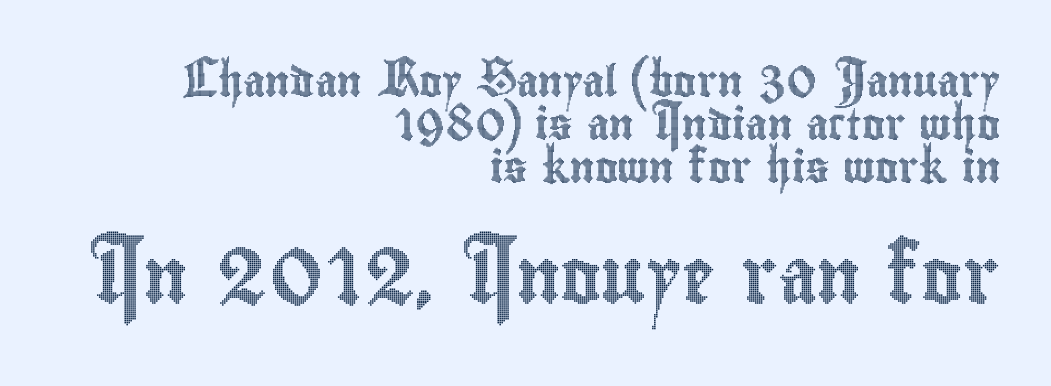
Q: Is the text italic (slanted)? A: No, it is upright.
Q: Is the text underlined? A: No.
Q: How is the paragraph aligned? A: Right-aligned.
Q: Is the spacing between letters normal or unusually wide? A: Normal.
Q: Is the spacing between lines tight, normal or loose? A: Normal.
Q: Which block of text is set in a larger size, the first (top) or the second (bottom)? A: The second (bottom) one.
Q: Width (condensed, normal, or wide)? A: Condensed.
Q: x-height? A: Small.
Q: Monospaced? A: No.
